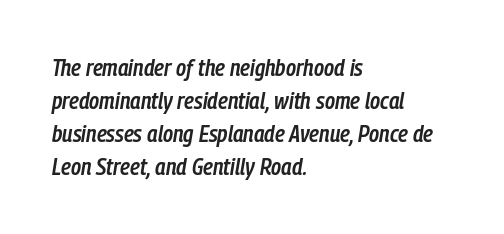
{"italic": "yes", "lean": "right", "slant_degrees": 9, "bold": "semi", "underline": "no", "align": "left", "line_spacing": "normal", "line_spacing_ratio": 1.38, "letter_spacing": "normal", "letter_spacing_em": 0.0, "glyph_px": 24}
